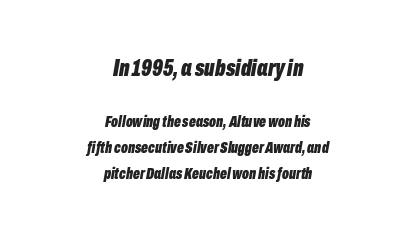
Q: Is the text bold? A: Yes.
Q: Is the text italic (slanted)? A: Yes, it leans right by about 10 degrees.
Q: Is the text underlined? A: No.
Q: How is the paragraph aligned? A: Centered.
Q: Is the spacing between letters normal or unusually wide? A: Normal.
Q: Is the spacing between lines tight, normal or loose? A: Normal.
Q: Which block of text is set in a larger size, the first (top) or the second (bottom)? A: The first (top) one.
